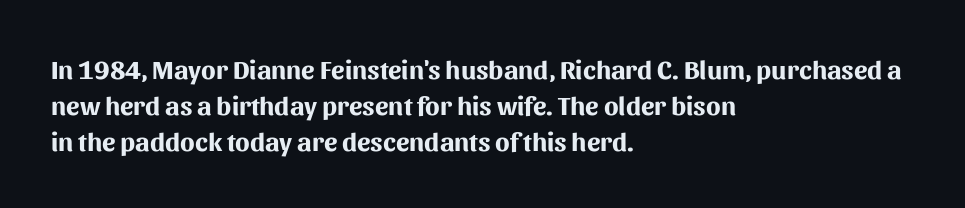
{"italic": "no", "bold": "yes", "underline": "no", "align": "left", "line_spacing": "normal", "line_spacing_ratio": 1.34, "letter_spacing": "normal", "letter_spacing_em": 0.0, "glyph_px": 27}
